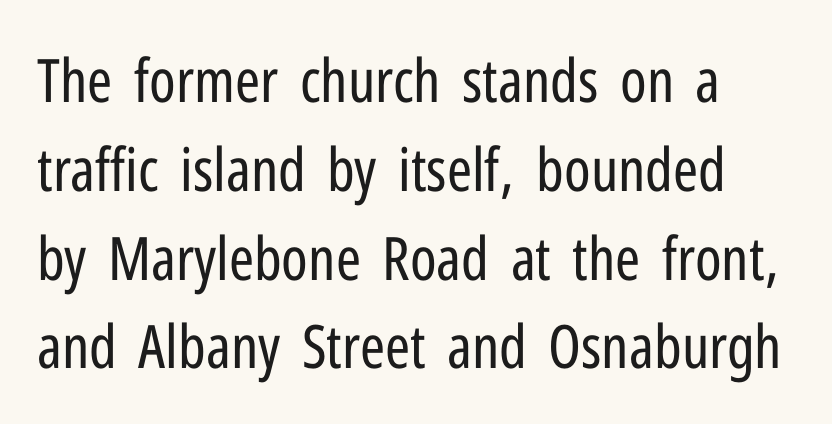
Q: Is the text bold? A: No.
Q: Is the text italic (slanted)? A: No, it is upright.
Q: Is the typeface a serif or a sans-serif typeface? A: Sans-serif.
Q: Is the text underlined? A: No.
Q: Is the spacing between letters normal or unusually wide? A: Normal.
Q: Is the spacing between lines tight, normal or loose? A: Normal.
Q: Width (condensed, normal, or wide)? A: Condensed.
Q: Stroke contrast? A: Low.
Q: x-height? A: Medium.
Q: Monospaced? A: No.
